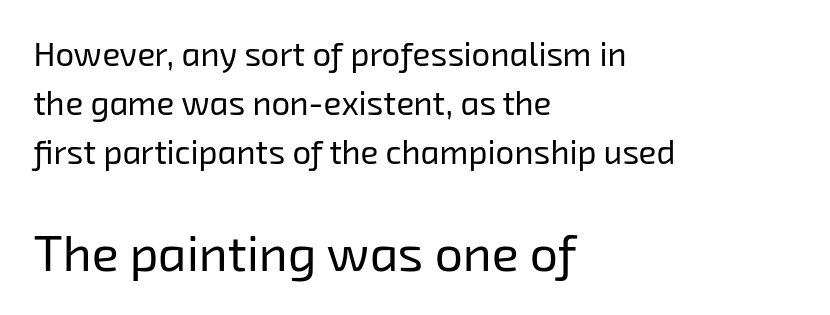
Q: Is the text bold? A: No.
Q: Is the typeface a serif or a sans-serif typeface? A: Sans-serif.
Q: Is the text underlined? A: No.
Q: How is the paragraph aligned? A: Left-aligned.
Q: Is the spacing between letters normal or unusually wide? A: Normal.
Q: Is the spacing between lines tight, normal or loose? A: Normal.
Q: Which block of text is set in a larger size, the first (top) or the second (bottom)? A: The second (bottom) one.
Q: Width (condensed, normal, or wide)? A: Normal.
Q: Stroke contrast? A: Low.
Q: x-height? A: Medium.
Q: Monospaced? A: No.
